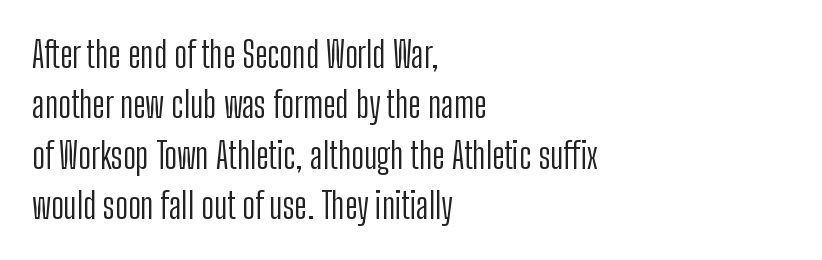
Unmarked baselines from the first word to the last. In terms of letterspacing, this is plain default setting. The characters are drawn with everyday or finer stroke widths. The face used here is proportionally spaced, like ordinary book or web type.
